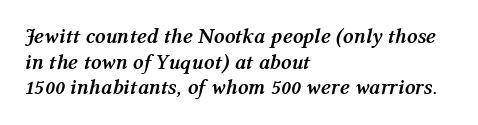
Q: Is the text bold? A: Yes.
Q: Is the text italic (slanted)? A: Yes, it leans right by about 12 degrees.
Q: Is the text underlined? A: No.
Q: How is the paragraph aligned? A: Left-aligned.
Q: Is the spacing between letters normal or unusually wide? A: Normal.
